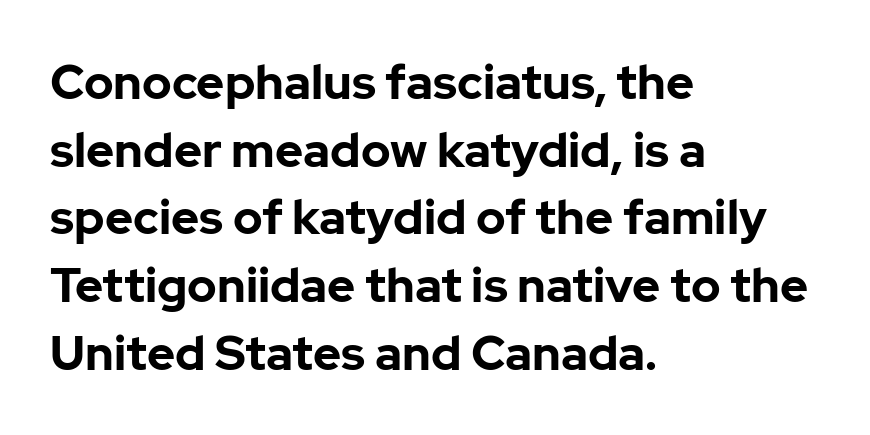
Q: Is the text bold? A: Yes.
Q: Is the text italic (slanted)? A: No, it is upright.
Q: Is the typeface a serif or a sans-serif typeface? A: Sans-serif.
Q: Is the text underlined? A: No.
Q: How is the paragraph aligned? A: Left-aligned.
Q: Is the spacing between letters normal or unusually wide? A: Normal.
Q: Is the spacing between lines tight, normal or loose? A: Normal.
Q: Width (condensed, normal, or wide)? A: Normal.
Q: Stroke contrast? A: Low.
Q: x-height? A: Medium.
Q: Monospaced? A: No.
